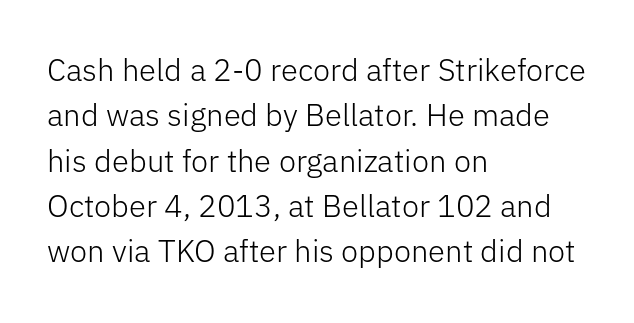
The image shows 31 px light sans-serif type, upright; set left-aligned, normal line spacing (1.46x), normal letter spacing, not underlined; low stroke contrast and a medium x-height.
